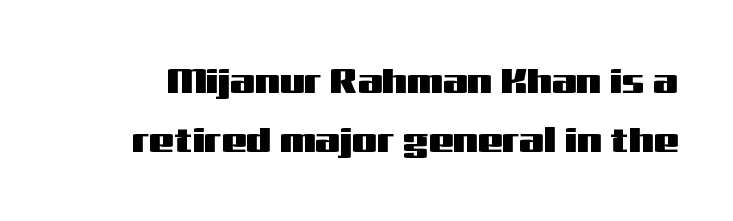
{"serif": "no", "italic": "no", "width": "wide", "stroke_contrast": "medium", "x_height": "medium", "monospaced": "no", "underline": "no", "line_spacing": "normal", "line_spacing_ratio": 1.68, "letter_spacing": "normal", "letter_spacing_em": 0.0, "glyph_px": 35}
